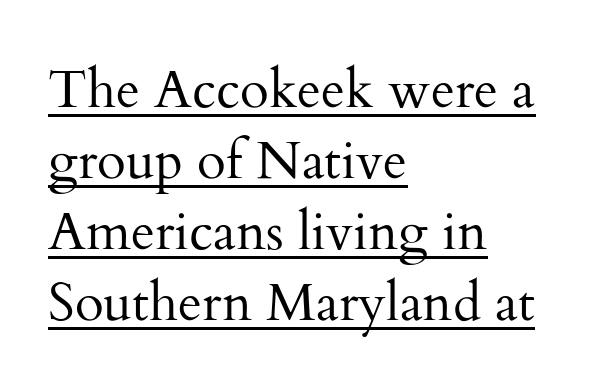
The image shows 53 px regular-weight serif type, upright; set left-aligned, normal line spacing (1.34x), normal letter spacing, underlined; medium stroke contrast and a small x-height.
